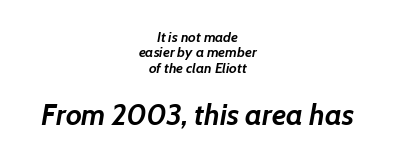
{"italic": "yes", "lean": "right", "slant_degrees": 7, "bold": "yes", "weight": "semibold", "width": "normal", "stroke_contrast": "low", "x_height": "medium", "monospaced": "no", "underline": "no", "align": "center", "line_spacing": "tight", "line_spacing_ratio": 1.1, "letter_spacing": "normal", "letter_spacing_em": 0.0, "larger_block": "second", "size_ratio": 2.07, "glyph_px": 29}
